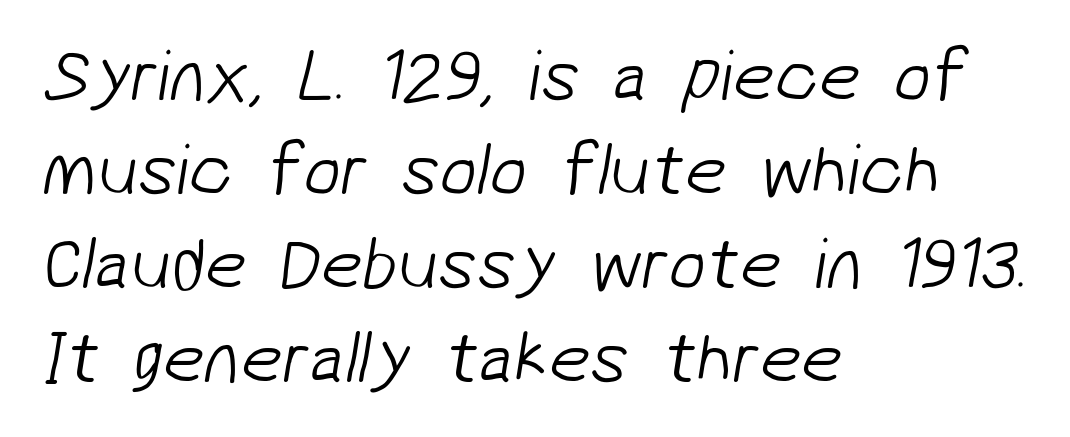
The image shows 74 px light sans-serif type; set left-aligned, normal line spacing (1.27x), normal letter spacing, not underlined; low stroke contrast and a medium x-height.
